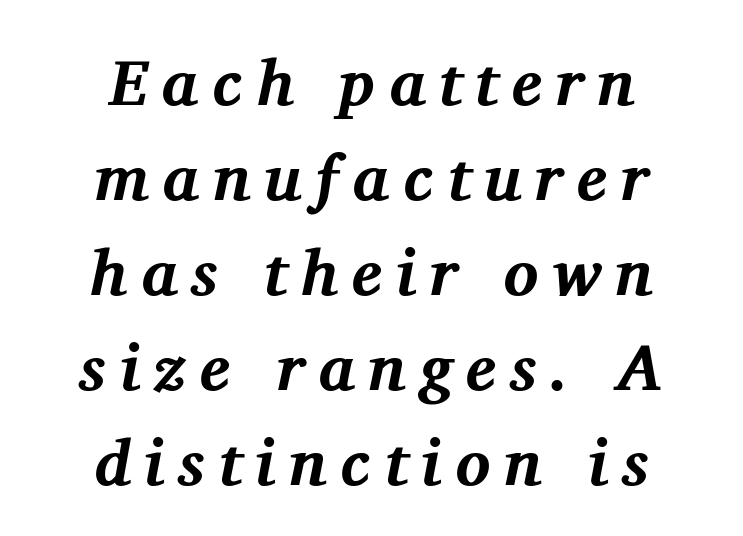
Q: Is the text bold? A: Yes.
Q: Is the text italic (slanted)? A: Yes, it leans right by about 11 degrees.
Q: Is the typeface a serif or a sans-serif typeface? A: Serif.
Q: Is the text underlined? A: No.
Q: How is the paragraph aligned? A: Centered.
Q: Is the spacing between letters normal or unusually wide? A: Unusually wide.
Q: Is the spacing between lines tight, normal or loose? A: Normal.
Q: Width (condensed, normal, or wide)? A: Normal.
Q: Stroke contrast? A: Medium.
Q: x-height? A: Medium.
Q: Monospaced? A: No.
